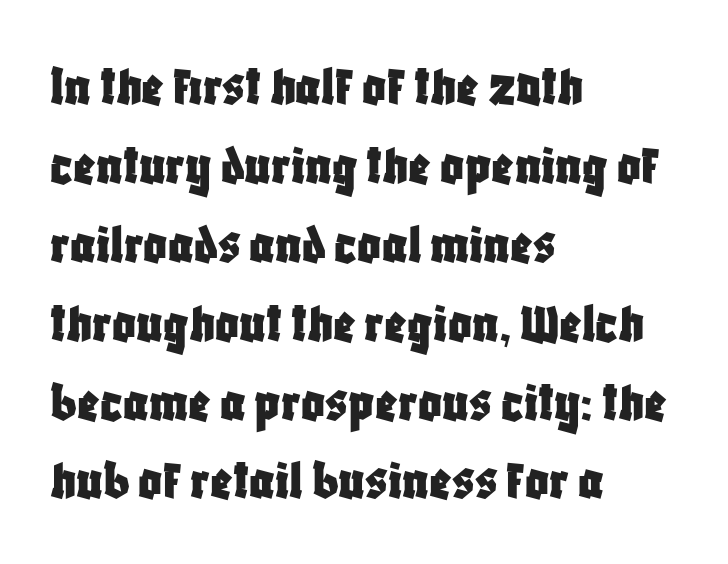
Q: Is the text italic (slanted)? A: No, it is upright.
Q: Is the typeface a serif or a sans-serif typeface? A: Sans-serif.
Q: Is the text underlined? A: No.
Q: How is the paragraph aligned? A: Left-aligned.
Q: Is the spacing between letters normal or unusually wide? A: Normal.
Q: Is the spacing between lines tight, normal or loose? A: Normal.
Q: Width (condensed, normal, or wide)? A: Condensed.
Q: Stroke contrast? A: Low.
Q: x-height? A: Large.
Q: Monospaced? A: No.
